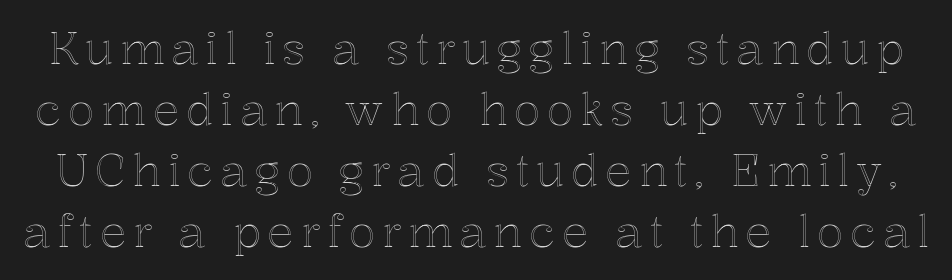
Q: Is the text italic (slanted)? A: No, it is upright.
Q: Is the text underlined? A: No.
Q: Is the spacing between lines tight, normal or loose? A: Normal.
Q: Width (condensed, normal, or wide)? A: Normal.
Q: x-height? A: Medium.
Q: Monospaced? A: No.
